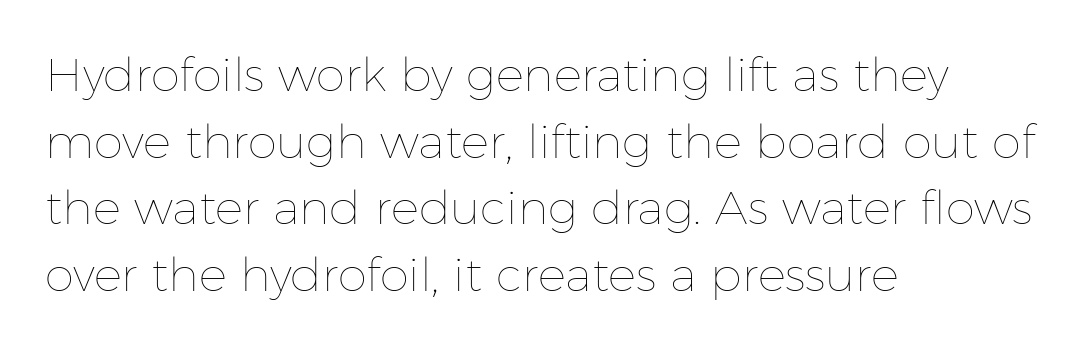
Q: Is the text bold? A: No.
Q: Is the text italic (slanted)? A: No, it is upright.
Q: Is the text underlined? A: No.
Q: How is the paragraph aligned? A: Left-aligned.
Q: Is the spacing between letters normal or unusually wide? A: Normal.
Q: Is the spacing between lines tight, normal or loose? A: Normal.
Q: Width (condensed, normal, or wide)? A: Normal.
Q: Stroke contrast? A: Low.
Q: x-height? A: Medium.
Q: Monospaced? A: No.
